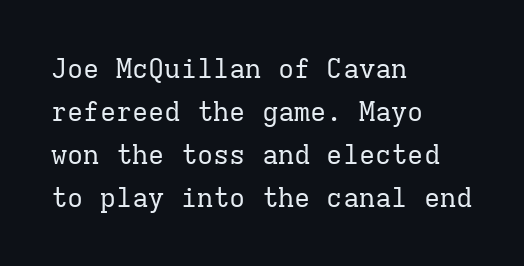
{"italic": "no", "bold": "no", "underline": "no", "align": "left", "line_spacing": "normal", "line_spacing_ratio": 1.59, "letter_spacing": "normal", "letter_spacing_em": 0.0, "glyph_px": 27}
